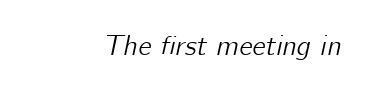
{"italic": "yes", "lean": "right", "slant_degrees": 12, "width": "normal", "stroke_contrast": "low", "x_height": "medium", "monospaced": "no", "underline": "no", "letter_spacing": "normal", "letter_spacing_em": 0.0, "glyph_px": 28}
